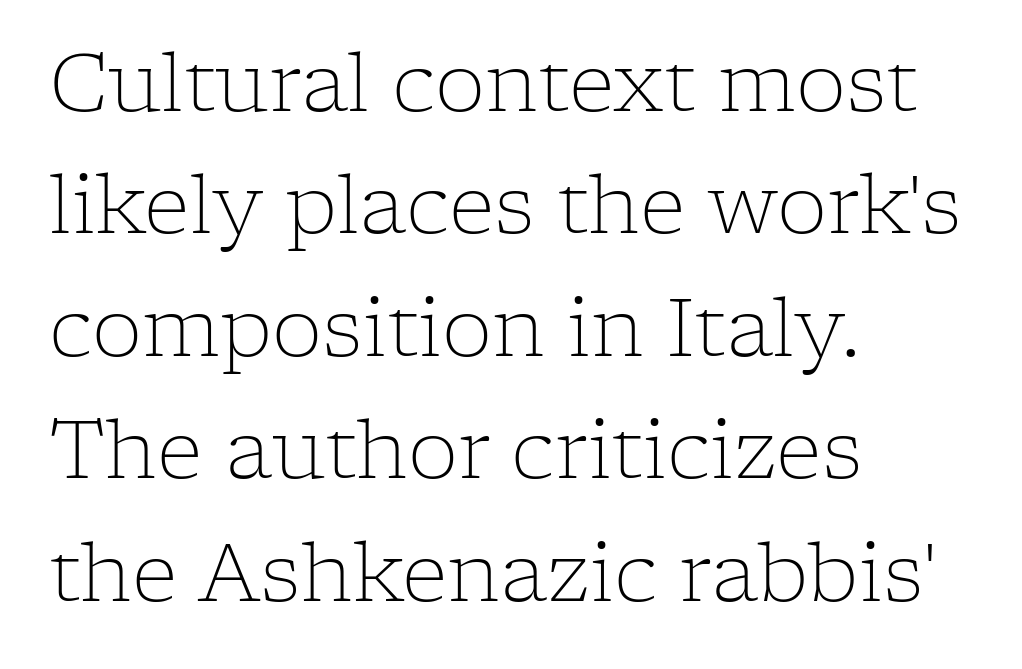
The image shows 80 px light serif type, upright; set left-aligned, normal line spacing (1.53x), normal letter spacing, not underlined; low stroke contrast and a medium x-height.
